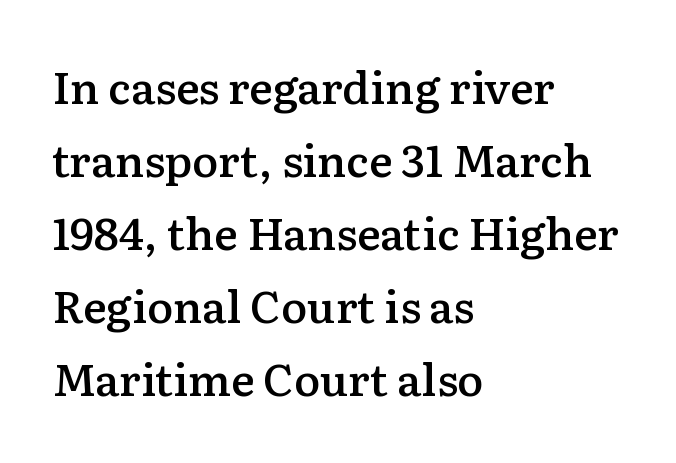
{"serif": "yes", "italic": "no", "bold": "semi", "weight": "semibold", "width": "normal", "stroke_contrast": "low", "x_height": "medium", "monospaced": "no", "underline": "no", "align": "left", "line_spacing": "normal", "line_spacing_ratio": 1.66, "letter_spacing": "normal", "letter_spacing_em": 0.0, "glyph_px": 44}
